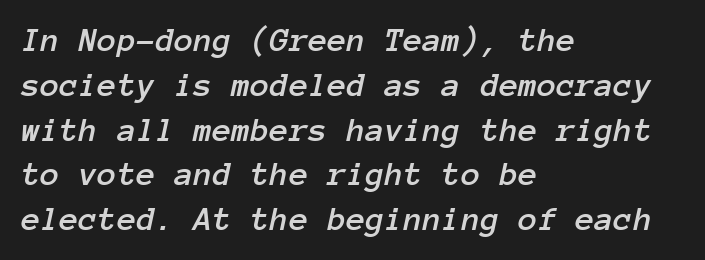
Left-aligned paragraph, ragged on the right. Each word holds together tightly as a unit, with standard inter-letter gaps. The rows are spaced the way most documents space them. The words here are not underlined. Posture: slanted.
